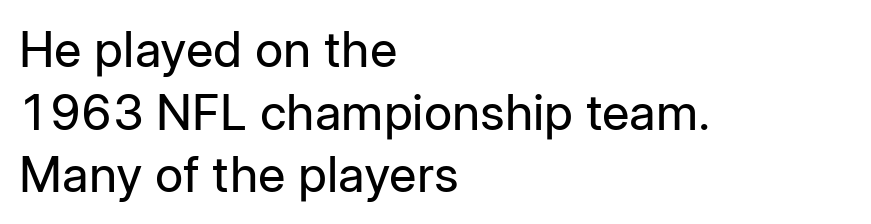
Notice how the stems are strictly vertical — no italics here. These lines are set flush left with a ragged right edge. Glyph-to-glyph distance matches everyday printed text. A sans-serif font was chosen for this passage. Is this a heavy cut? Hardly; it is regular or lighter. Clear beneath every line of the passage.
